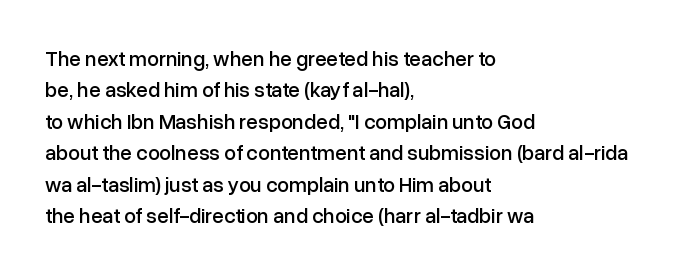
The image shows 21 px text type, upright; set left-aligned, normal line spacing (1.5x), normal letter spacing, not underlined.
